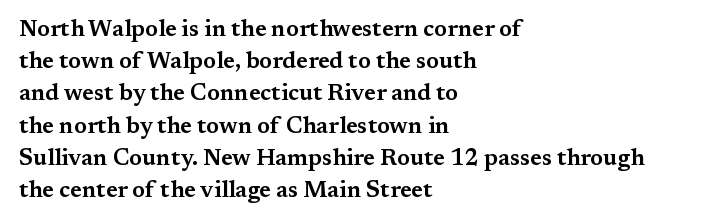
{"italic": "no", "underline": "no", "align": "left", "line_spacing": "normal", "line_spacing_ratio": 1.4, "letter_spacing": "normal", "letter_spacing_em": 0.0, "glyph_px": 23}
